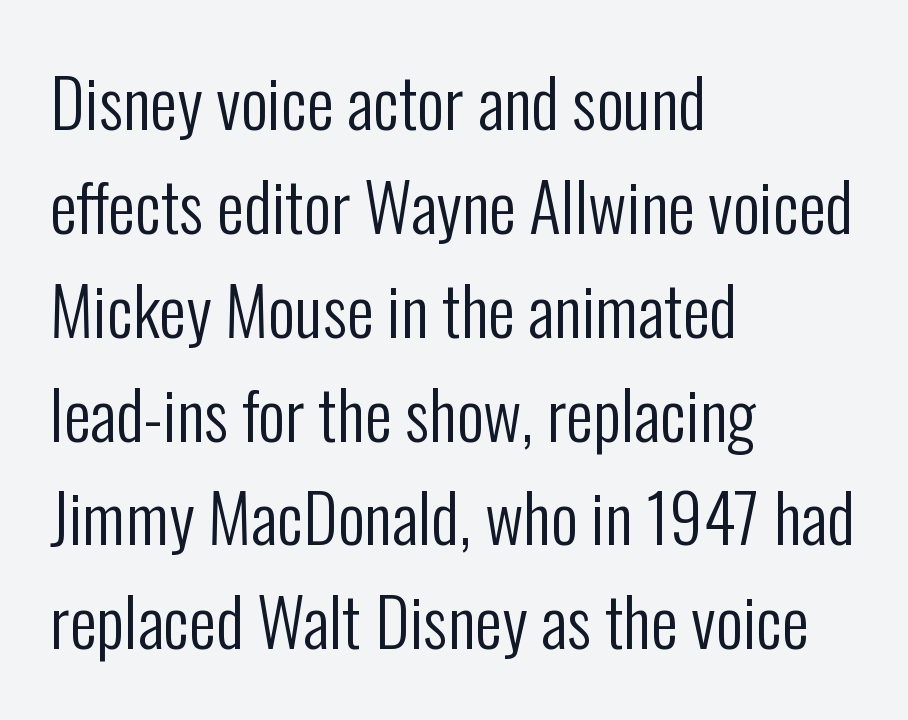
Q: Is the text bold? A: No.
Q: Is the text italic (slanted)? A: No, it is upright.
Q: Is the typeface a serif or a sans-serif typeface? A: Sans-serif.
Q: Is the text underlined? A: No.
Q: How is the paragraph aligned? A: Left-aligned.
Q: Is the spacing between letters normal or unusually wide? A: Normal.
Q: Is the spacing between lines tight, normal or loose? A: Normal.
Q: Width (condensed, normal, or wide)? A: Condensed.
Q: Stroke contrast? A: Low.
Q: x-height? A: Medium.
Q: Monospaced? A: No.
